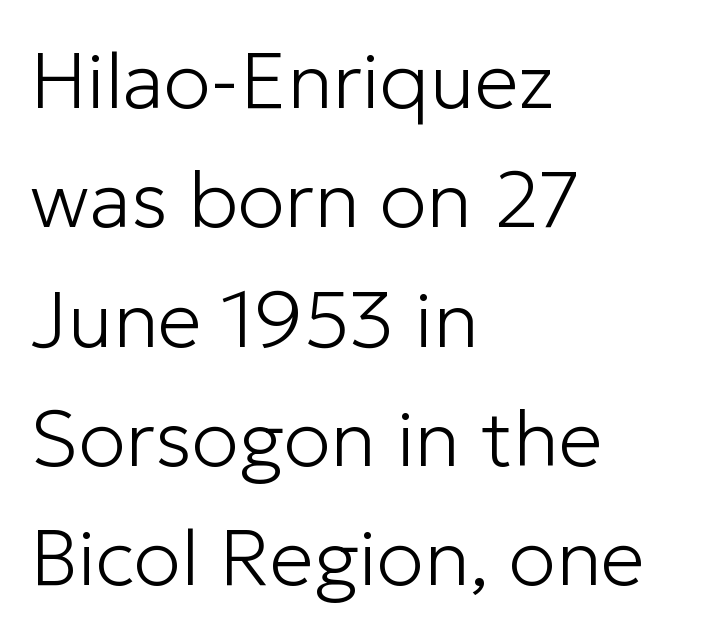
The image shows 79 px light sans-serif type, upright; set left-aligned, normal line spacing (1.51x), normal letter spacing, not underlined; low stroke contrast and a medium x-height.
